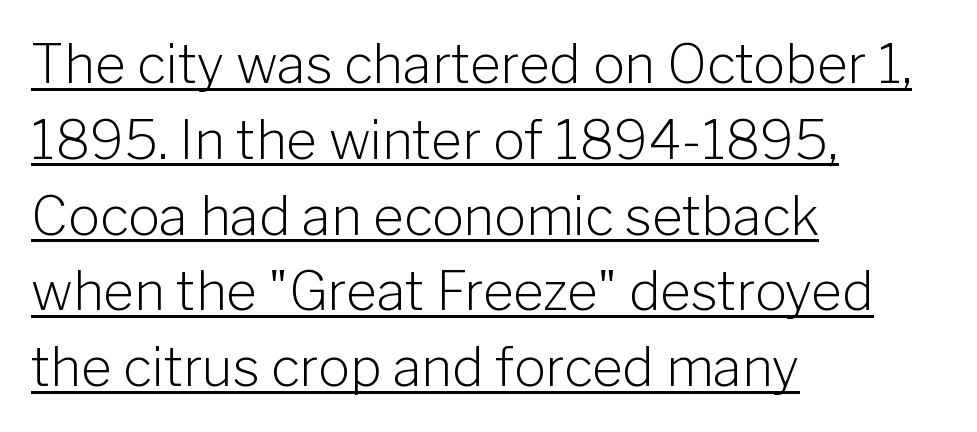
{"serif": "no", "italic": "no", "bold": "no", "weight": "light", "width": "normal", "stroke_contrast": "low", "x_height": "medium", "monospaced": "no", "underline": "yes", "align": "left", "line_spacing": "normal", "line_spacing_ratio": 1.43, "letter_spacing": "normal", "letter_spacing_em": 0.0, "glyph_px": 53}
